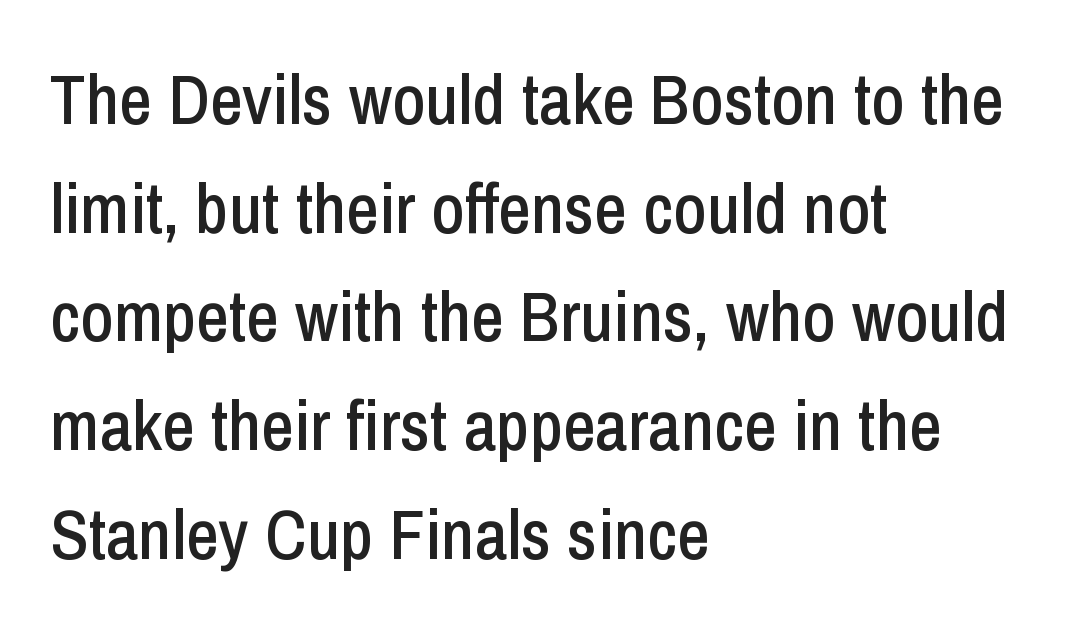
Evenly set lines give the paragraph a standard silhouette. Regarding serifs, this sample does without them. Glyph-to-glyph distance matches everyday printed text. Caption: multi-line text, flush left, ragged right. The letters advance in unequal steps, a hallmark of proportional type. Unmarked baselines from the first word to the last.
